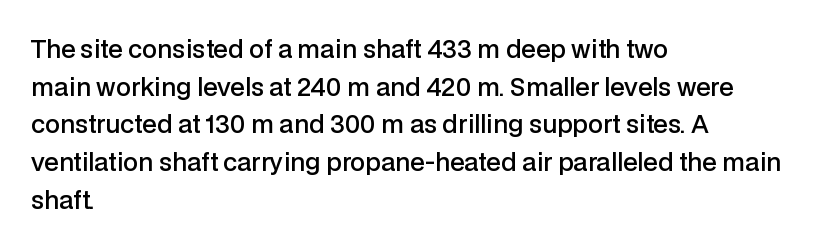
The image shows 24 px text type, upright; set left-aligned, normal line spacing (1.57x), normal letter spacing, not underlined.
